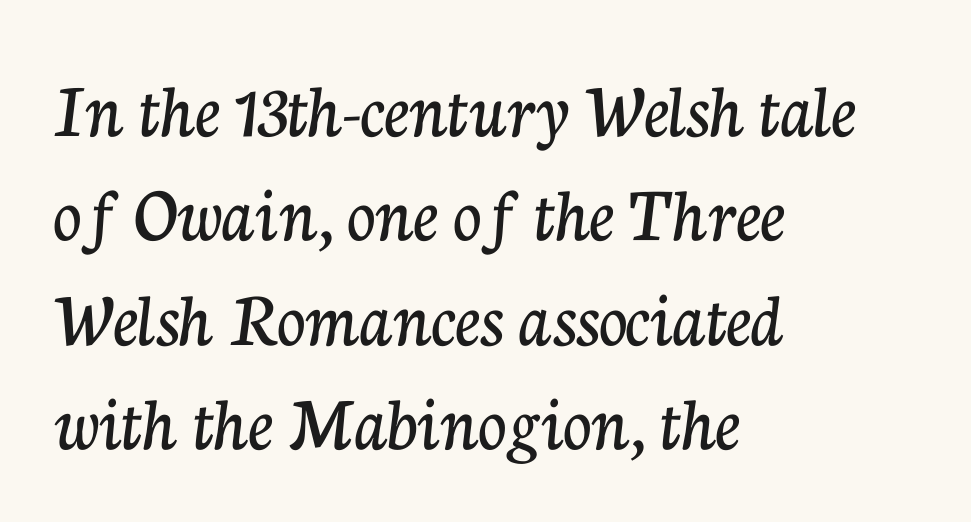
The image shows 79 px serif type; set left-aligned, normal line spacing (1.32x), normal letter spacing, not underlined; low stroke contrast and a medium x-height.
